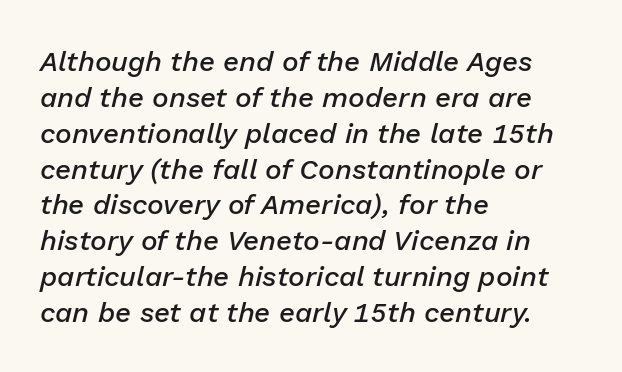
Q: Is the text bold? A: Semi-bold.
Q: Is the text italic (slanted)? A: Yes, it leans right by about 13 degrees.
Q: Is the text underlined? A: No.
Q: How is the paragraph aligned? A: Left-aligned.
Q: Is the spacing between letters normal or unusually wide? A: Normal.
Q: Is the spacing between lines tight, normal or loose? A: Normal.
Q: Width (condensed, normal, or wide)? A: Normal.
Q: Stroke contrast? A: Low.
Q: x-height? A: Medium.
Q: Monospaced? A: No.
